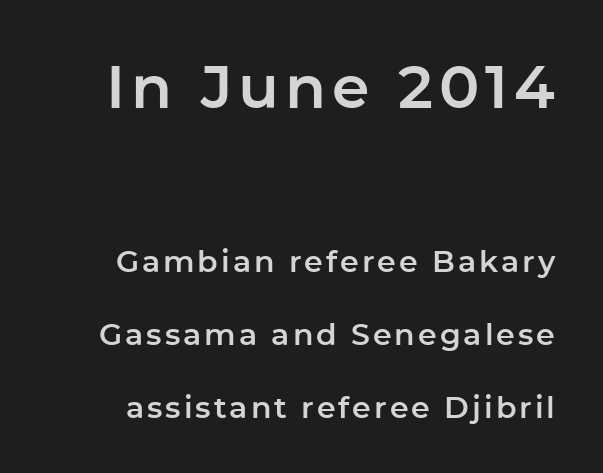
Unlike a traditional serif, this face leaves its strokes unadorned. Size hierarchy here favors the leading block over the trailing one. Descenders are the only things crossing below the line. Note the varied advance widths — an 'i' is clearly narrower than an 'm'.
